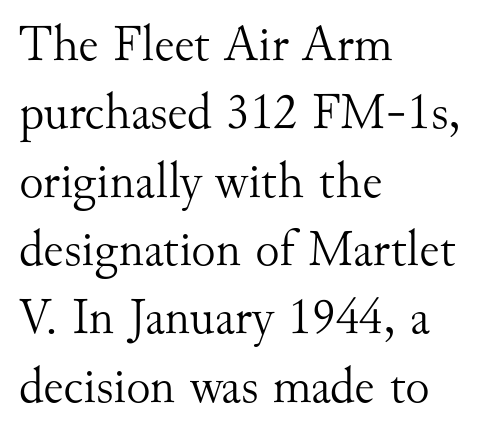
{"serif": "yes", "italic": "no", "bold": "no", "weight": "light", "width": "normal", "stroke_contrast": "medium", "x_height": "small", "monospaced": "no", "underline": "no", "align": "left", "line_spacing": "normal", "line_spacing_ratio": 1.34, "letter_spacing": "normal", "letter_spacing_em": 0.0, "glyph_px": 51}
